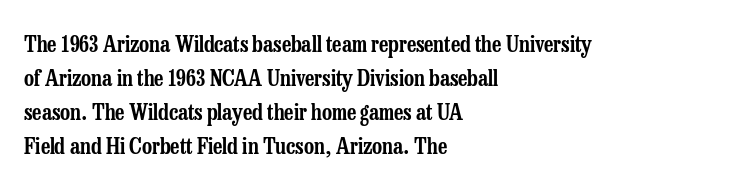
Inter-character spacing is left at the font's built-in metrics. A bare baseline throughout the passage. The typography opts for an upright posture over an oblique one. Casual observation: everything's shoved over to the left.
